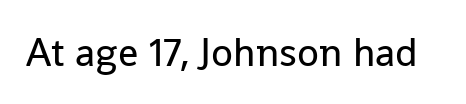
The image shows 40 px regular-weight sans-serif type, upright; set normal letter spacing, not underlined; low stroke contrast and a medium x-height.
